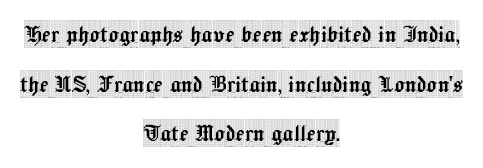
Q: Is the text italic (slanted)? A: No, it is upright.
Q: Is the text underlined? A: No.
Q: How is the paragraph aligned? A: Centered.
Q: Is the spacing between letters normal or unusually wide? A: Normal.
